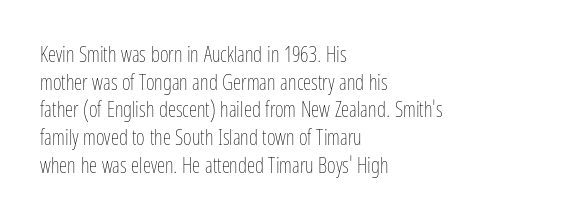
Q: Is the text bold? A: No.
Q: Is the text italic (slanted)? A: No, it is upright.
Q: Is the text underlined? A: No.
Q: How is the paragraph aligned? A: Left-aligned.
Q: Is the spacing between letters normal or unusually wide? A: Normal.
Q: Is the spacing between lines tight, normal or loose? A: Normal.
